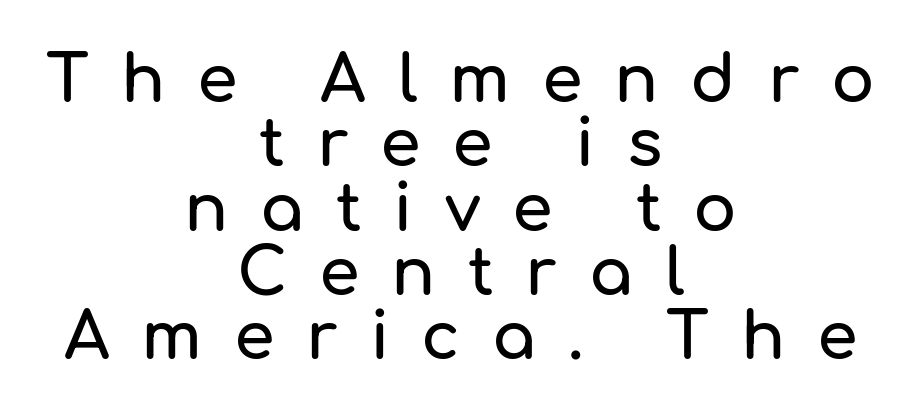
The image shows 65 px sans-serif type, upright; set centered, tight line spacing (0.99x), unusually wide letter spacing (+0.49 em), not underlined; low stroke contrast and a medium x-height.
